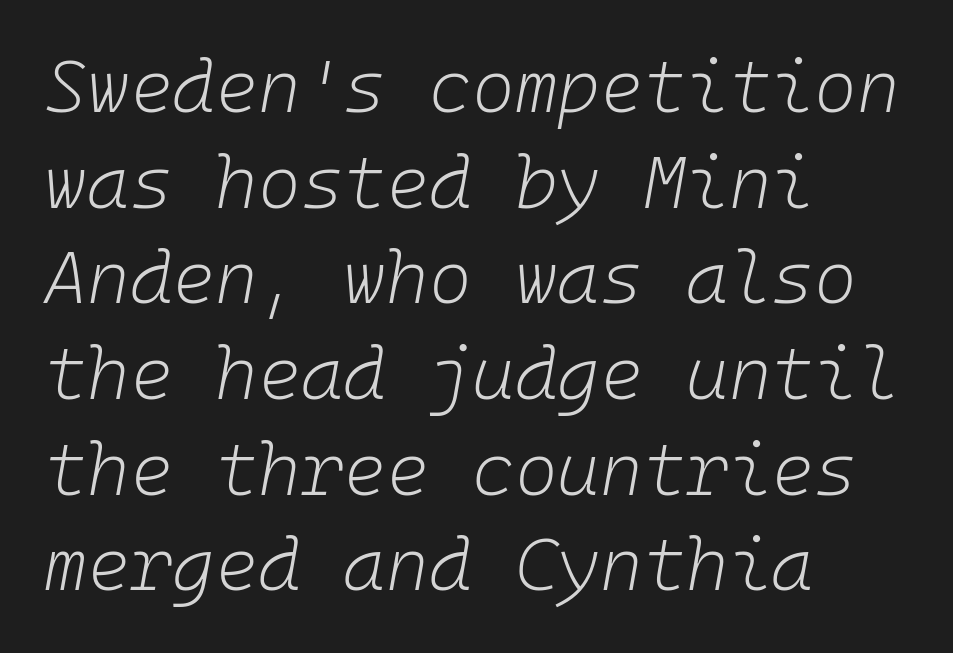
{"italic": "yes", "lean": "right", "slant_degrees": 10, "bold": "no", "weight": "light", "width": "normal", "stroke_contrast": "low", "x_height": "medium", "monospaced": "yes", "underline": "no", "align": "left", "line_spacing": "normal", "line_spacing_ratio": 1.31, "letter_spacing": "normal", "letter_spacing_em": 0.0, "glyph_px": 73}
